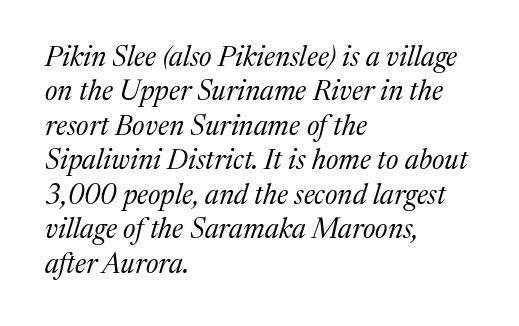
{"serif": "yes", "italic": "yes", "lean": "right", "slant_degrees": 17, "bold": "no", "weight": "regular", "width": "normal", "stroke_contrast": "medium", "x_height": "medium", "monospaced": "no", "underline": "no", "align": "left", "line_spacing_ratio": 1.23, "letter_spacing": "normal", "letter_spacing_em": 0.0, "glyph_px": 28}
